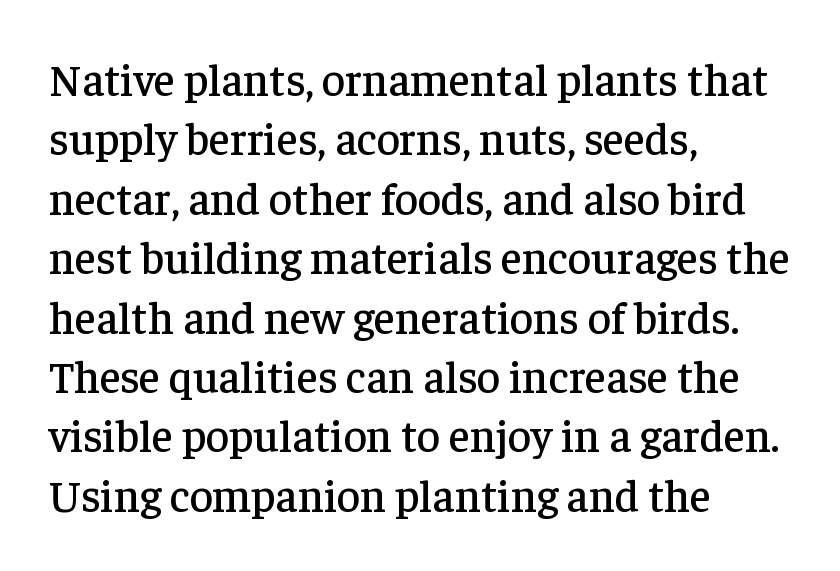
The image shows 45 px serif type, upright; set left-aligned, normal line spacing (1.32x), normal letter spacing, not underlined; low stroke contrast and a medium x-height.
